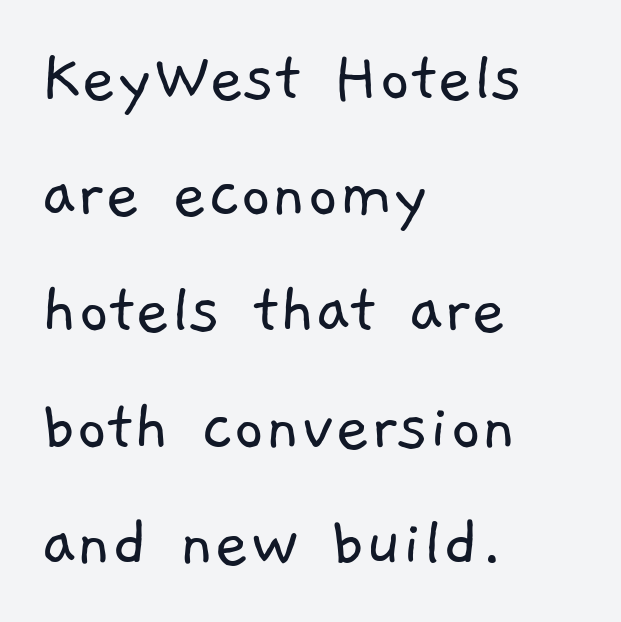
Q: Is the text bold? A: No.
Q: Is the typeface a serif or a sans-serif typeface? A: Sans-serif.
Q: Is the text underlined? A: No.
Q: How is the paragraph aligned? A: Left-aligned.
Q: Is the spacing between letters normal or unusually wide? A: Normal.
Q: Is the spacing between lines tight, normal or loose? A: Normal.
Q: Width (condensed, normal, or wide)? A: Normal.
Q: Stroke contrast? A: Low.
Q: x-height? A: Medium.
Q: Monospaced? A: No.
